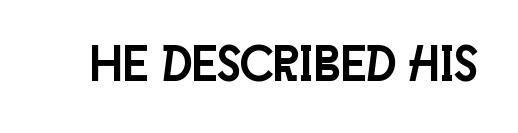
Q: Is the text italic (slanted)? A: No, it is upright.
Q: Is the typeface a serif or a sans-serif typeface? A: Sans-serif.
Q: Is the text underlined? A: No.
Q: Is the spacing between letters normal or unusually wide? A: Normal.
Q: Width (condensed, normal, or wide)? A: Condensed.
Q: Stroke contrast? A: Low.
Q: x-height? A: Large.
Q: Monospaced? A: No.
